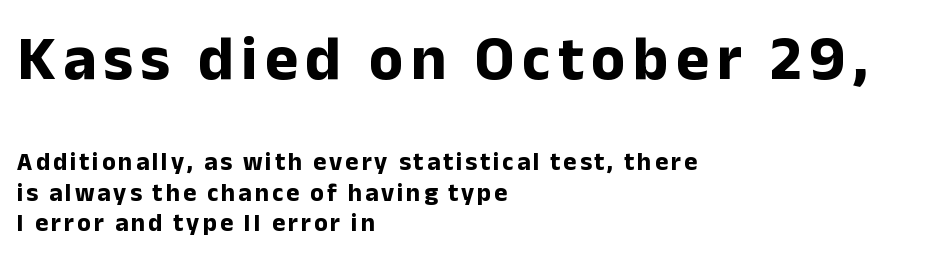
{"serif": "no", "italic": "no", "bold": "yes", "weight": "bold", "width": "normal", "stroke_contrast": "low", "x_height": "medium", "monospaced": "no", "underline": "no", "align": "left", "line_spacing_ratio": 1.23, "larger_block": "first", "size_ratio": 2.52, "glyph_px": 63}
